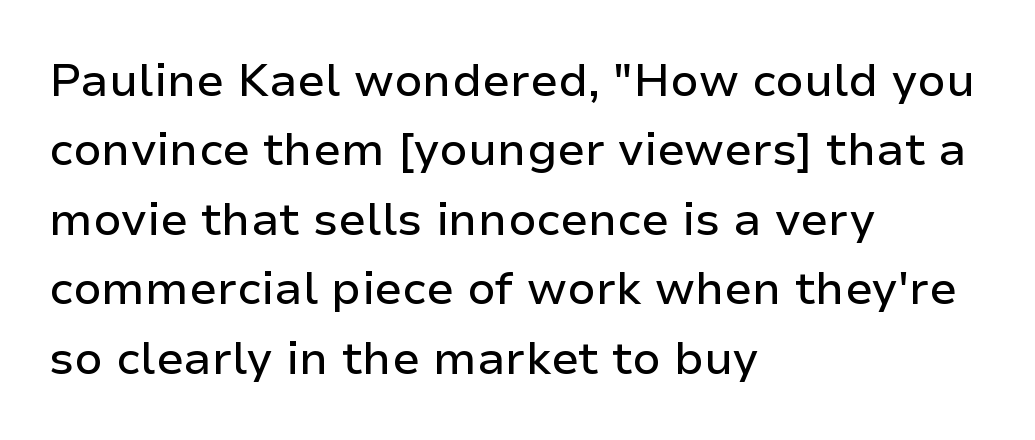
The letters stand upright; this is a roman face. A clean baseline with only descenders dipping below it. If you measured baseline to baseline, you'd find a middling distance. The face used here is a sans, in the tradition of grotesques and geometrics. Proportional: the letters do not fall into vertical columns. The rag falls on the right side of this text block.
